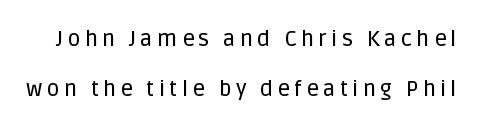
{"italic": "no", "underline": "no", "line_spacing": "loose", "line_spacing_ratio": 2.27, "glyph_px": 22}
